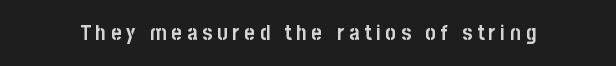
Chunky letters — that's bold for sure. The typography opts for an upright posture over an oblique one. This rendering widens character spacing well past its baseline value. The gap between lines stays unmarked.
